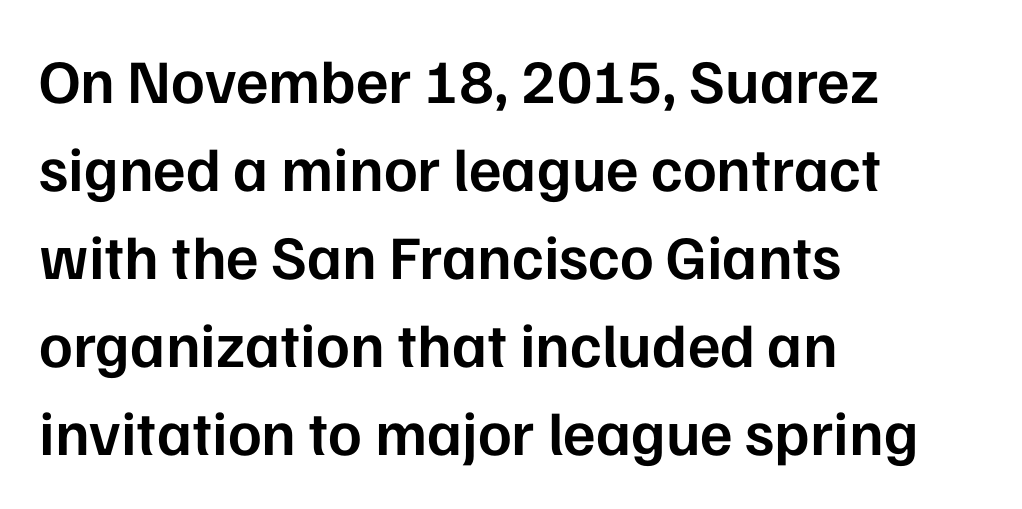
The image shows 62 px semibold sans-serif type, upright; set left-aligned, normal line spacing (1.42x), normal letter spacing, not underlined; low stroke contrast and a medium x-height.
